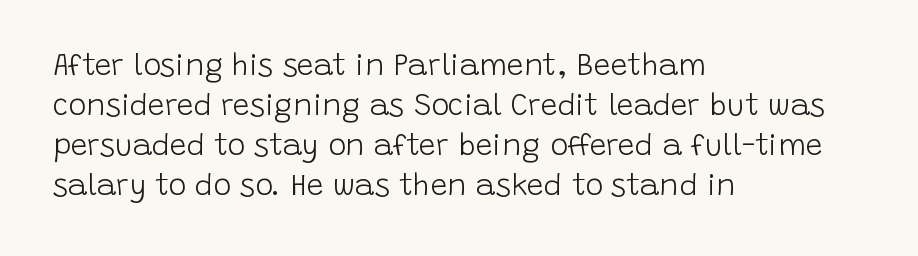
The image shows 30 px light sans-serif type, upright; set left-aligned, normal line spacing (1.33x), normal letter spacing, not underlined; low stroke contrast and a large x-height.
